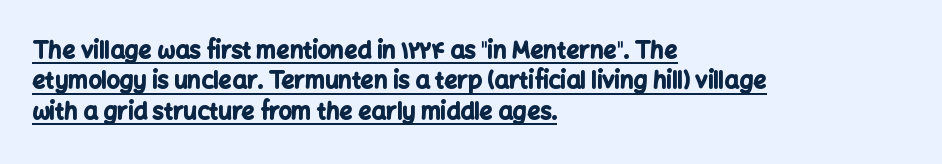
{"italic": "no", "bold": "yes", "underline": "yes", "align": "left", "line_spacing": "normal", "line_spacing_ratio": 1.32, "letter_spacing": "normal", "letter_spacing_em": 0.0, "glyph_px": 23}
